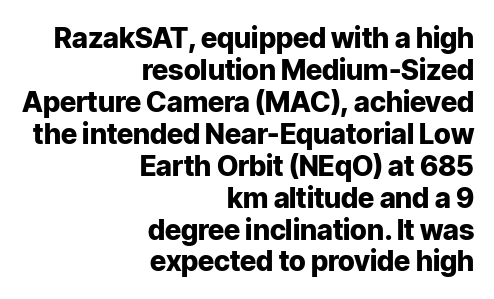
{"serif": "no", "italic": "no", "bold": "yes", "weight": "heavy", "width": "normal", "stroke_contrast": "low", "x_height": "medium", "monospaced": "no", "underline": "no", "align": "right", "line_spacing": "tight", "line_spacing_ratio": 1.14, "letter_spacing": "normal", "letter_spacing_em": 0.0, "glyph_px": 28}
